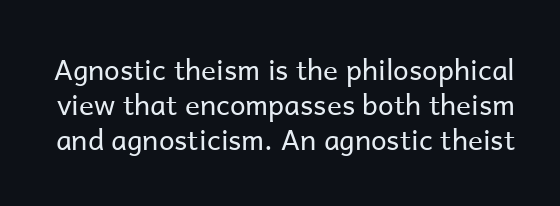
Q: Is the text bold? A: No.
Q: Is the text italic (slanted)? A: No, it is upright.
Q: Is the typeface a serif or a sans-serif typeface? A: Sans-serif.
Q: Is the text underlined? A: No.
Q: Is the spacing between letters normal or unusually wide? A: Normal.
Q: Is the spacing between lines tight, normal or loose? A: Normal.
Q: Width (condensed, normal, or wide)? A: Normal.
Q: Stroke contrast? A: Low.
Q: x-height? A: Medium.
Q: Monospaced? A: No.
